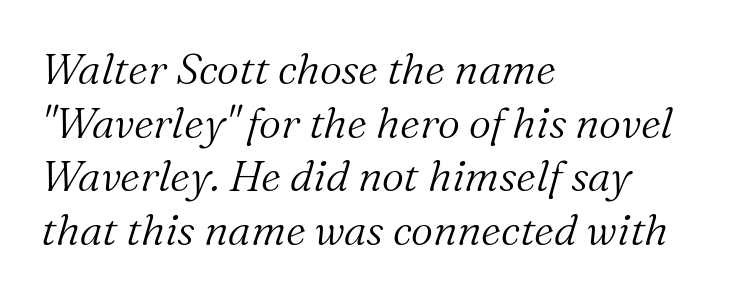
The image shows 43 px light serif type, italic (leaning right); set left-aligned, normal line spacing (1.25x), normal letter spacing, not underlined; medium stroke contrast and a medium x-height.
